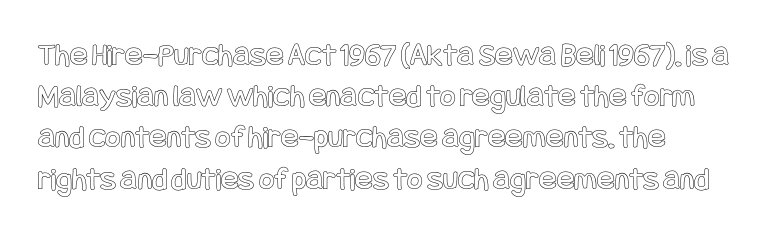
The passage shown is not underscored anywhere. Layout note: lines flush left. Each new line begins a customary step beneath the previous one. Glyph-to-glyph distance matches everyday printed text.
